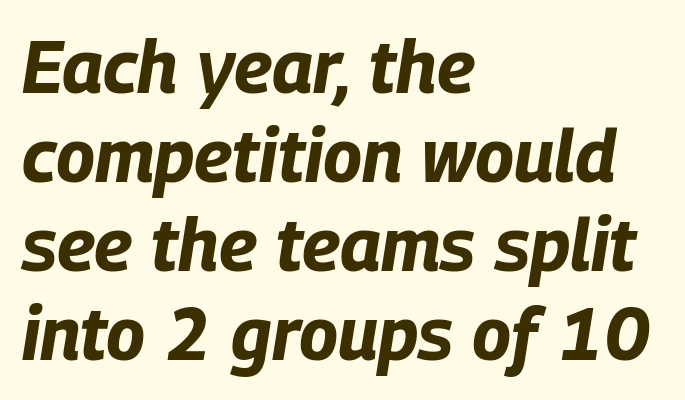
The image shows 73 px bold, condensed type, italic (leaning right); set left-aligned, line spacing 1.22x, normal letter spacing, not underlined; low stroke contrast and a large x-height.
